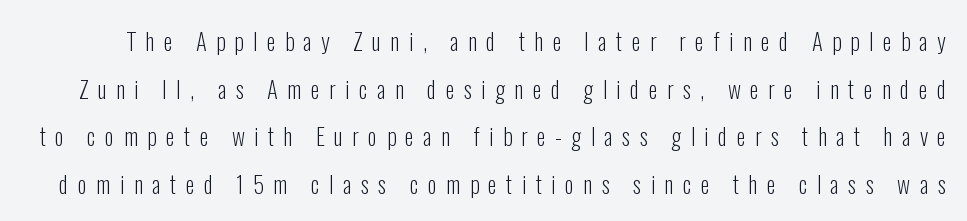
The image shows 23 px text type, upright; set loose line spacing (2.07x), unusually wide letter spacing (+0.41 em), not underlined.
